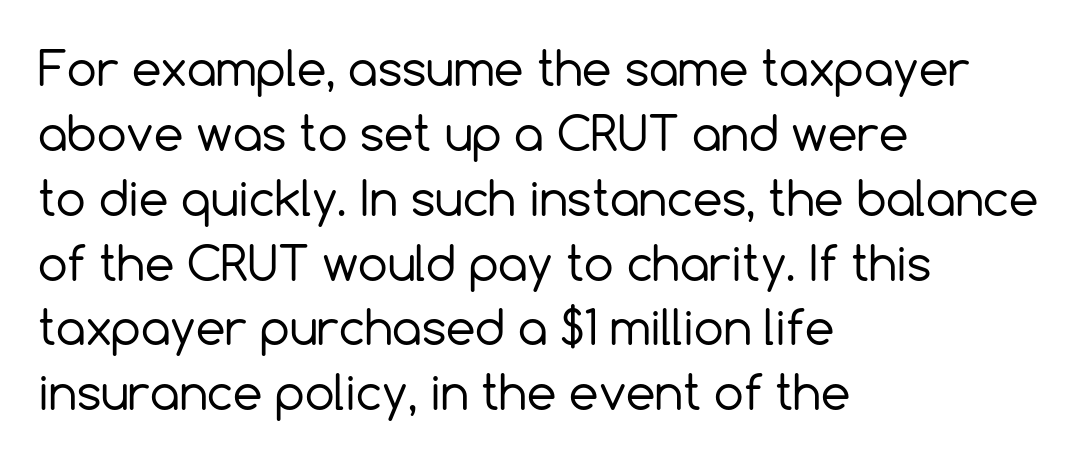
Q: Is the text bold? A: No.
Q: Is the text italic (slanted)? A: No, it is upright.
Q: Is the typeface a serif or a sans-serif typeface? A: Sans-serif.
Q: Is the text underlined? A: No.
Q: How is the paragraph aligned? A: Left-aligned.
Q: Is the spacing between letters normal or unusually wide? A: Normal.
Q: Is the spacing between lines tight, normal or loose? A: Normal.
Q: Width (condensed, normal, or wide)? A: Normal.
Q: x-height? A: Medium.
Q: Monospaced? A: No.
